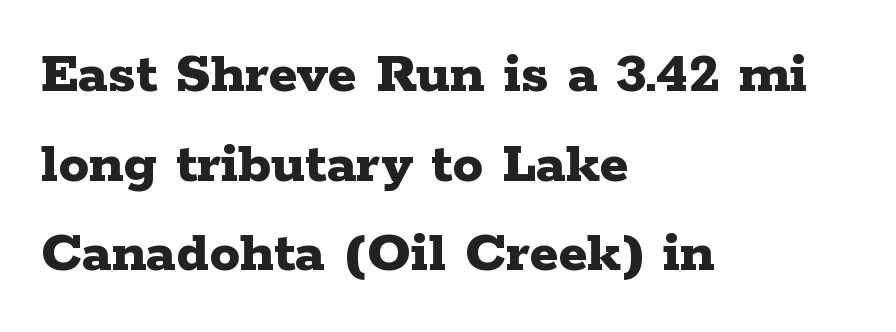
Is there much room between lines? A standard amount, neither cramped nor airy. Posture: vertical. Leftover space on each line is placed entirely after the last word. Honestly, the letter spacing is just normal — you wouldn't notice it. The font family rendered here belongs to the serif group. These lines are rendered in a variable-pitch font.
